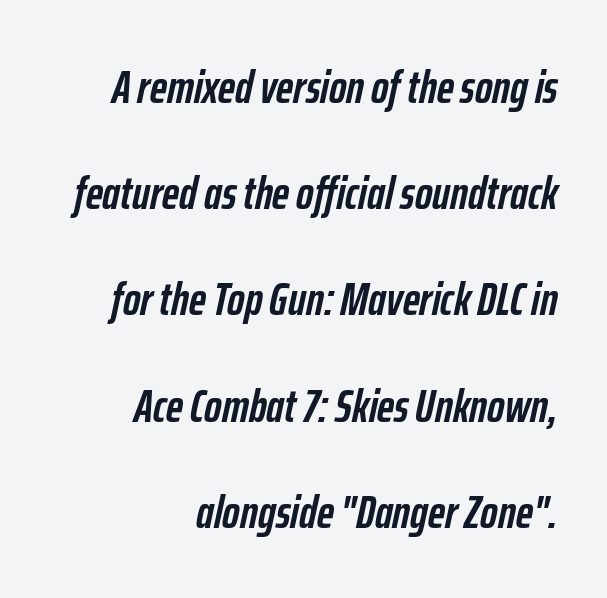
Q: Is the text bold? A: Yes.
Q: Is the text italic (slanted)? A: Yes, it leans right by about 12 degrees.
Q: Is the text underlined? A: No.
Q: How is the paragraph aligned? A: Right-aligned.
Q: Is the spacing between letters normal or unusually wide? A: Normal.
Q: Is the spacing between lines tight, normal or loose? A: Loose.
Q: Width (condensed, normal, or wide)? A: Condensed.
Q: Stroke contrast? A: Low.
Q: x-height? A: Medium.
Q: Monospaced? A: No.
